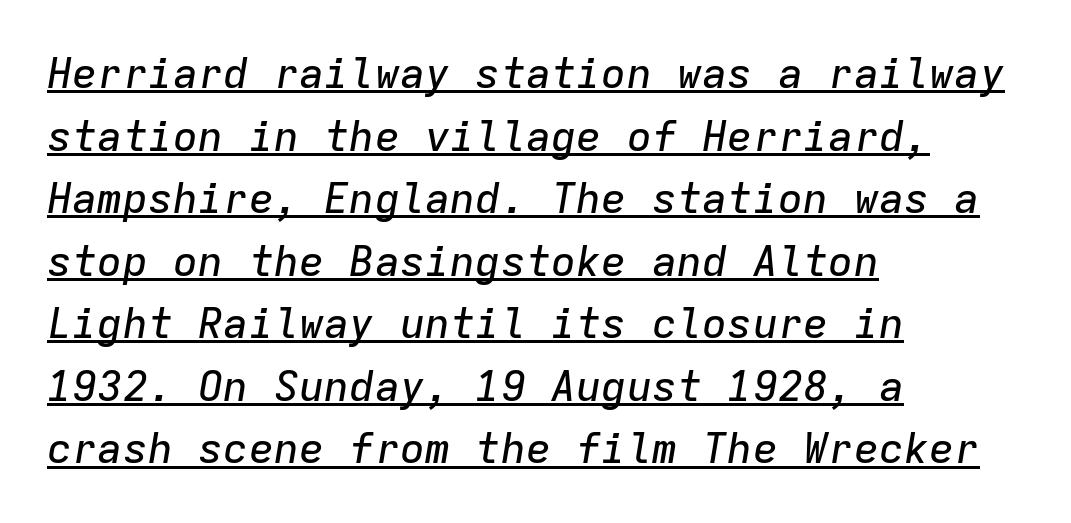
{"italic": "yes", "lean": "right", "slant_degrees": 9, "width": "normal", "stroke_contrast": "low", "x_height": "medium", "monospaced": "yes", "underline": "yes", "align": "left", "line_spacing": "normal", "line_spacing_ratio": 1.49, "letter_spacing": "normal", "letter_spacing_em": 0.0, "glyph_px": 42}
